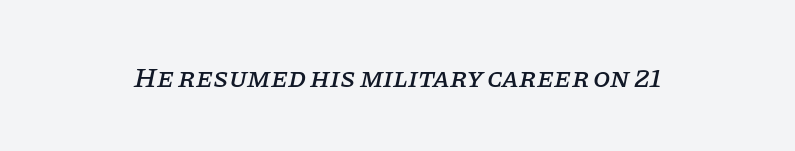
Check the space under the baseline: it is left empty. It's the slanting kind of type. Type style note: has serifs. The type is set solid horizontally, with unmodified tracking. The passage shown is typed in a proportional face where columns would drift.
